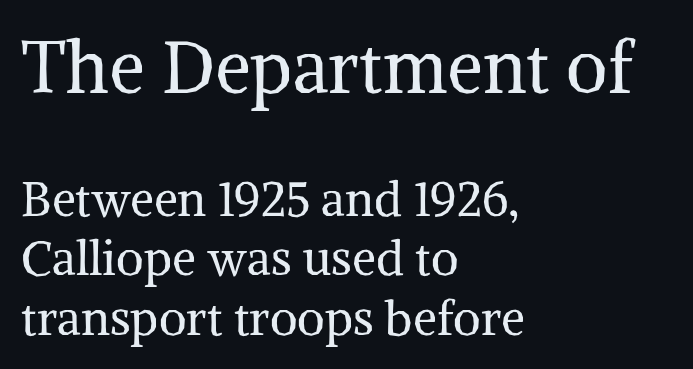
The image shows 72 px regular-weight serif type, upright; set left-aligned, line spacing 1.24x, normal letter spacing, not underlined; the first (top) block is 1.5x larger; medium stroke contrast and a medium x-height.
